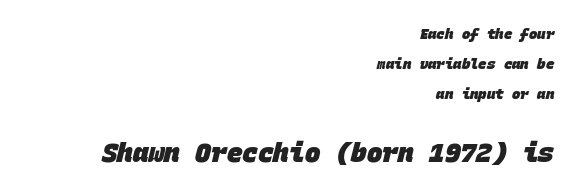
Small over large — that's the arrangement of the two blocks here. These lines carry a lot of weight — the face is fully bold. Does extra space separate the letters? No, they use regular spacing. Whoever set this chose breathing room over compactness in the vertical rhythm. These lines stack with their right ends in a neat column.
